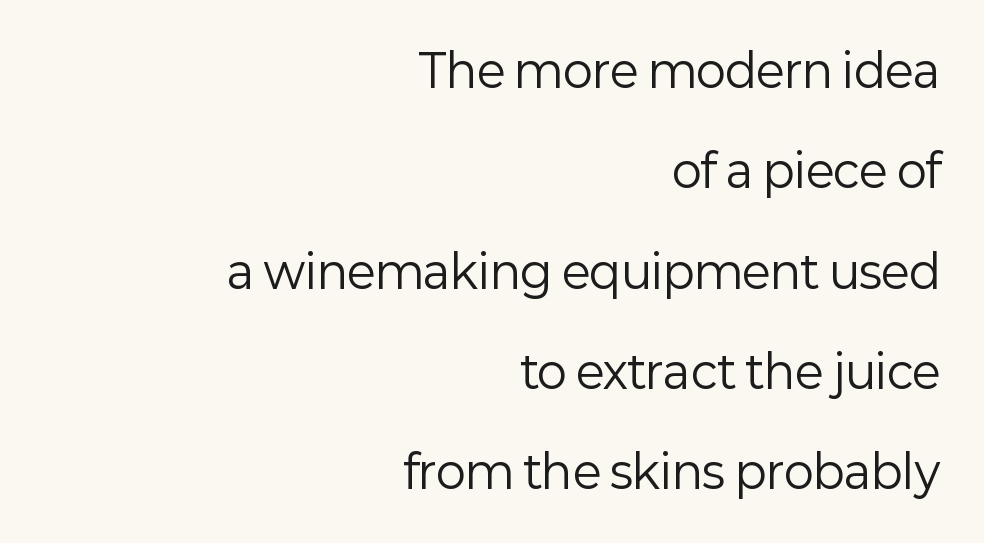
Q: Is the text bold? A: No.
Q: Is the text italic (slanted)? A: No, it is upright.
Q: Is the typeface a serif or a sans-serif typeface? A: Sans-serif.
Q: Is the text underlined? A: No.
Q: How is the paragraph aligned? A: Right-aligned.
Q: Is the spacing between letters normal or unusually wide? A: Normal.
Q: Is the spacing between lines tight, normal or loose? A: Loose.
Q: Width (condensed, normal, or wide)? A: Normal.
Q: Stroke contrast? A: Low.
Q: x-height? A: Medium.
Q: Monospaced? A: No.
